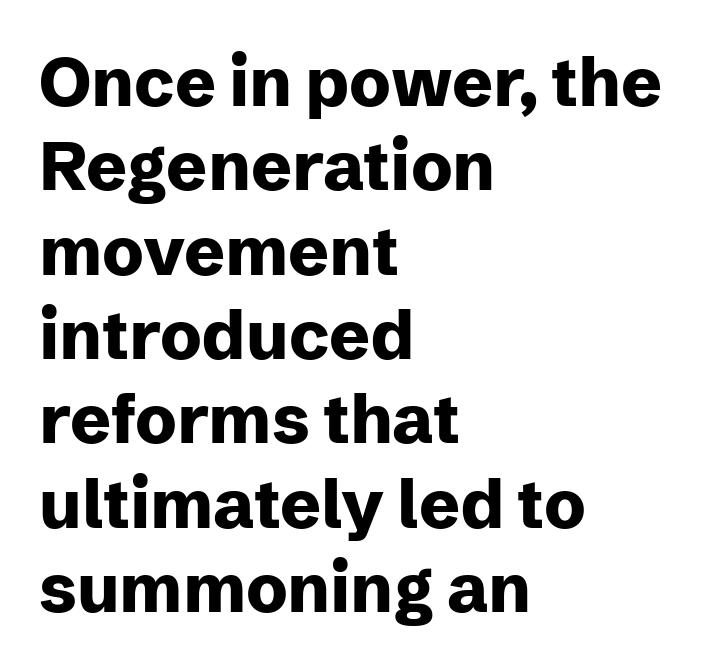
The image shows 68 px heavy sans-serif type, upright; set left-aligned, line spacing 1.24x, normal letter spacing, not underlined; low stroke contrast and a medium x-height.
